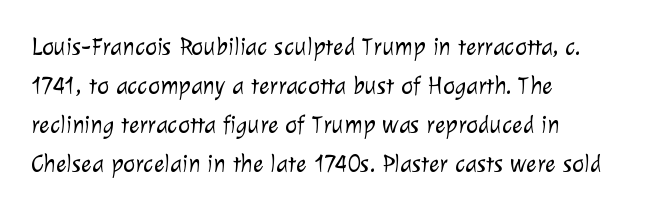
Q: Is the text bold? A: No.
Q: Is the text underlined? A: No.
Q: How is the paragraph aligned? A: Left-aligned.
Q: Is the spacing between letters normal or unusually wide? A: Normal.
Q: Is the spacing between lines tight, normal or loose? A: Normal.
